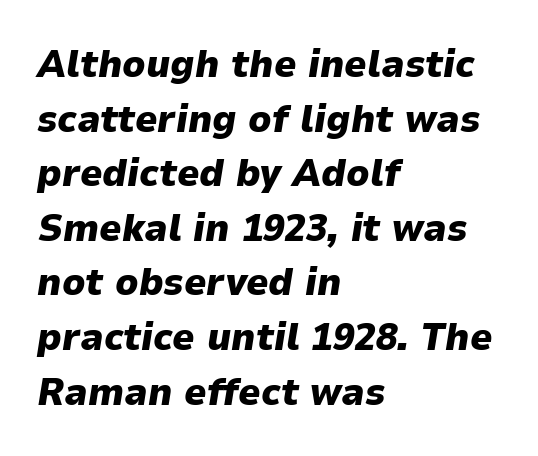
Clear beneath every line of the passage. The letters are slanted; this is an italic face. Typeset ragged right — the left edge is the straight one. Here the glyphs are tracked normally, forming tight word shapes. Reading down the column, the eye jumps a familiar distance to each next line. Each glyph is drawn with heavy, bold strokes.
